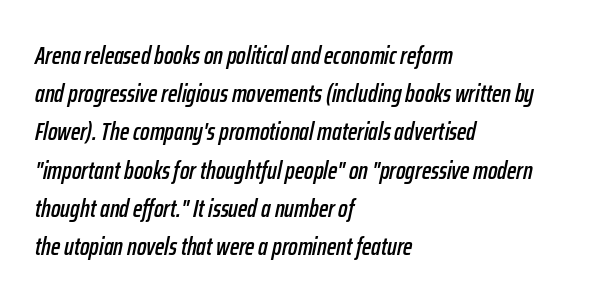
Q: Is the text italic (slanted)? A: Yes, it leans right by about 12 degrees.
Q: Is the text underlined? A: No.
Q: How is the paragraph aligned? A: Left-aligned.
Q: Is the spacing between letters normal or unusually wide? A: Normal.
Q: Is the spacing between lines tight, normal or loose? A: Normal.
